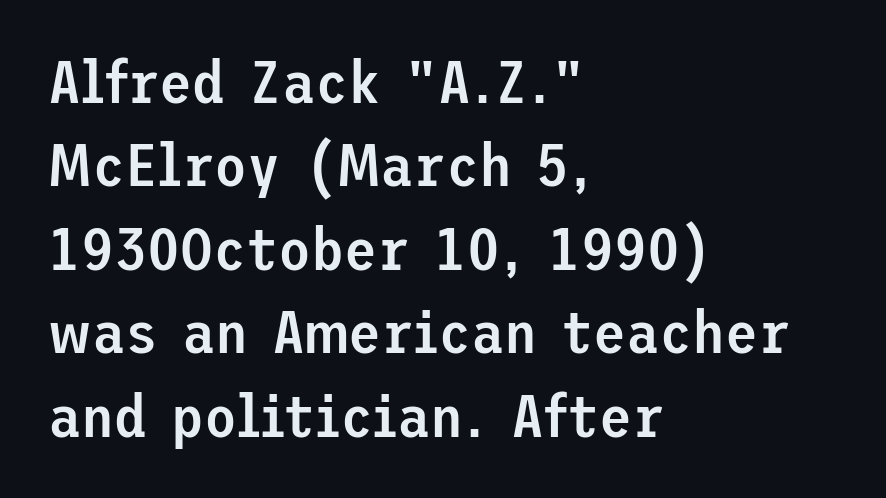
Q: Is the text bold? A: Semi-bold.
Q: Is the text italic (slanted)? A: No, it is upright.
Q: Is the typeface a serif or a sans-serif typeface? A: Sans-serif.
Q: Is the text underlined? A: No.
Q: How is the paragraph aligned? A: Left-aligned.
Q: Is the spacing between letters normal or unusually wide? A: Normal.
Q: Is the spacing between lines tight, normal or loose? A: Normal.
Q: Width (condensed, normal, or wide)? A: Normal.
Q: Stroke contrast? A: Low.
Q: x-height? A: Medium.
